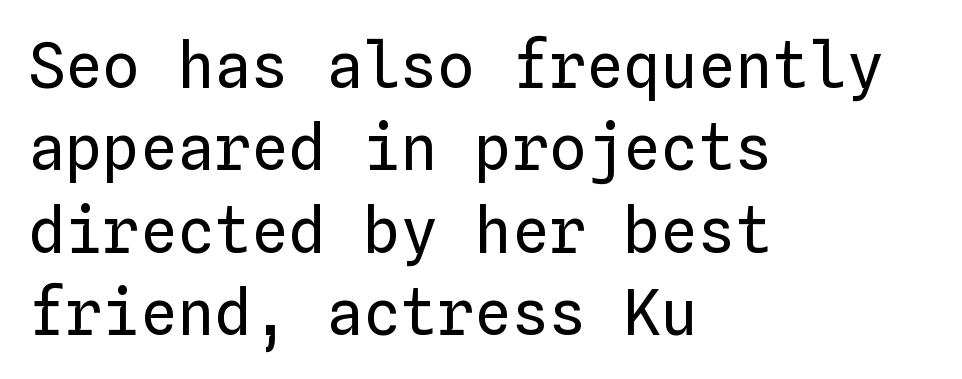
Letter spacing: default. Is this a fixed-width face? Yes — each glyph sits in an identical cell. Letters have the restrained weight of plain body copy at most. Unmarked baselines from the first word to the last. Regular leading.
